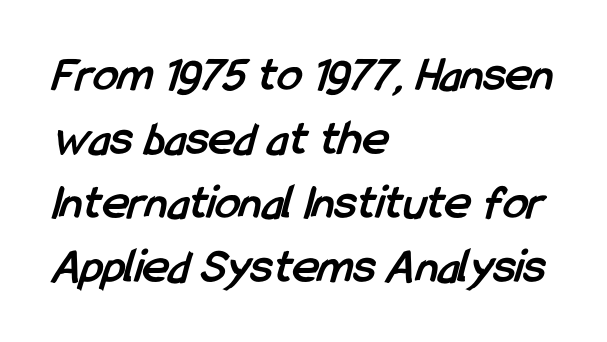
Inter-character spacing is left at the font's built-in metrics. Every letter is thick-stroked: bold, no question. Character widths vary here, with narrow letters taking less room than wide ones. The strip under each line holds only bare page. The block of text has a typical density, with ordinary space between rows. The typeface chosen for these lines omits serifs.
